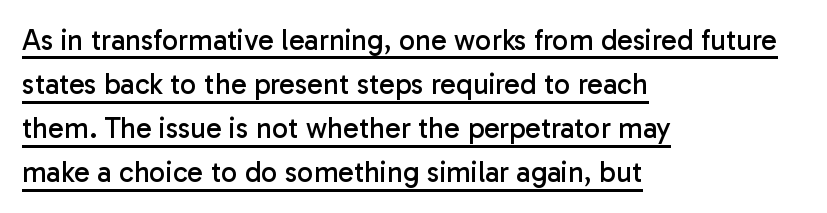
{"serif": "no", "italic": "no", "bold": "no", "weight": "regular", "width": "normal", "stroke_contrast": "low", "x_height": "medium", "monospaced": "no", "underline": "yes", "align": "left", "line_spacing": "normal", "line_spacing_ratio": 1.52, "letter_spacing": "normal", "letter_spacing_em": 0.0, "glyph_px": 29}
